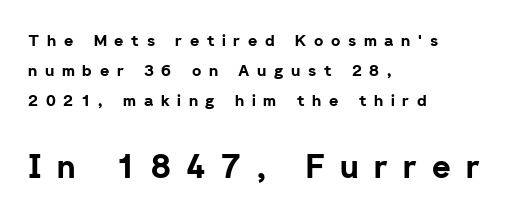
Q: Is the text bold? A: Yes.
Q: Is the text italic (slanted)? A: No, it is upright.
Q: Is the typeface a serif or a sans-serif typeface? A: Sans-serif.
Q: Is the text underlined? A: No.
Q: How is the paragraph aligned? A: Left-aligned.
Q: Is the spacing between letters normal or unusually wide? A: Unusually wide.
Q: Which block of text is set in a larger size, the first (top) or the second (bottom)? A: The second (bottom) one.
Q: Width (condensed, normal, or wide)? A: Normal.
Q: Stroke contrast? A: Low.
Q: x-height? A: Medium.
Q: Monospaced? A: No.
